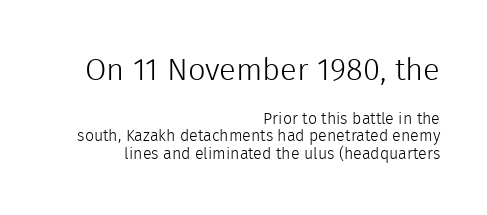
{"serif": "no", "italic": "no", "bold": "no", "weight": "light", "width": "normal", "x_height": "medium", "monospaced": "no", "underline": "no", "align": "right", "line_spacing": "tight", "line_spacing_ratio": 1.12, "letter_spacing": "normal", "letter_spacing_em": 0.0, "larger_block": "first", "size_ratio": 1.94, "glyph_px": 31}
